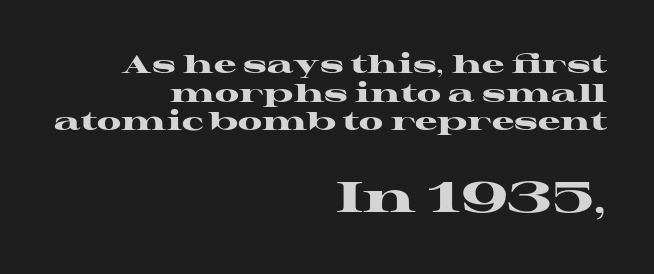
You can tell from the footed stems that serif type was used. Caption: multi-line text, flush right, ragged left. These lines huddle together more closely than default settings would place them. This sample uses plain, unmodified letter spacing. The rendering enlarges the type as you move from the upper chunk to the lower.
